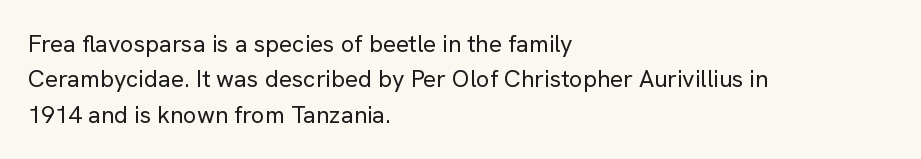
The image shows 24 px text type, upright; set left-aligned, normal line spacing (1.47x), normal letter spacing, not underlined.
